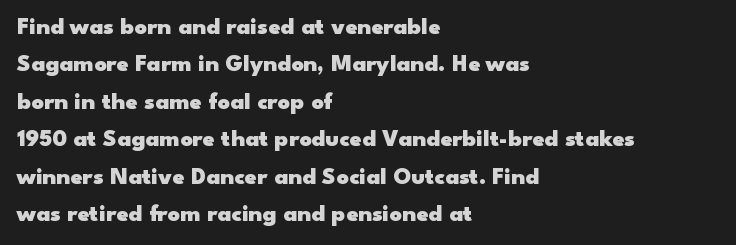
Underline: absent. Strokes here are thick enough to call this a true bold. This block has exactly the height ordinary leading produces. Standard letterfit; no display-style spreading of the glyphs. The lines are quadded left.
